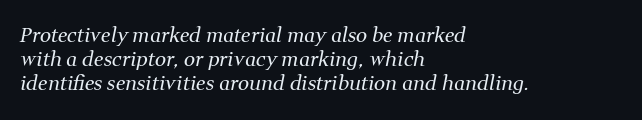
Q: Is the text bold? A: No.
Q: Is the text italic (slanted)? A: Yes, it leans right by about 11 degrees.
Q: Is the text underlined? A: No.
Q: How is the paragraph aligned? A: Left-aligned.
Q: Is the spacing between letters normal or unusually wide? A: Normal.
